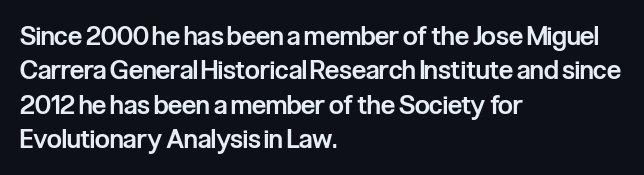
Q: Is the text bold? A: Semi-bold.
Q: Is the text italic (slanted)? A: No, it is upright.
Q: Is the text underlined? A: No.
Q: How is the paragraph aligned? A: Left-aligned.
Q: Is the spacing between letters normal or unusually wide? A: Normal.
Q: Is the spacing between lines tight, normal or loose? A: Normal.
